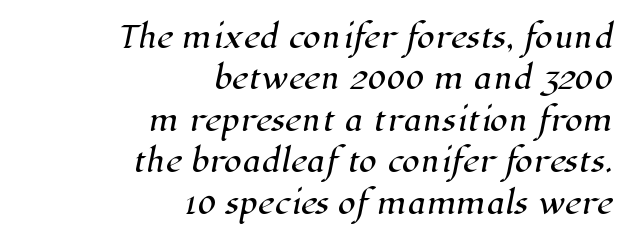
{"serif": "yes", "width": "normal", "stroke_contrast": "high", "x_height": "medium", "monospaced": "no", "underline": "no", "align": "right", "line_spacing": "normal", "line_spacing_ratio": 1.43, "letter_spacing": "normal", "letter_spacing_em": 0.0, "glyph_px": 29}
